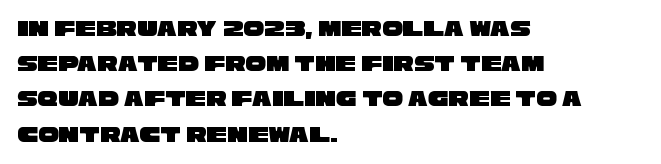
The rendering keeps characters at their native spacing. The zone under the glyphs is completely vacant. Teacher's note: observe the even left margin — that is flush-left alignment. Baseline-to-baseline distance is the conventional proportion of letter height.
